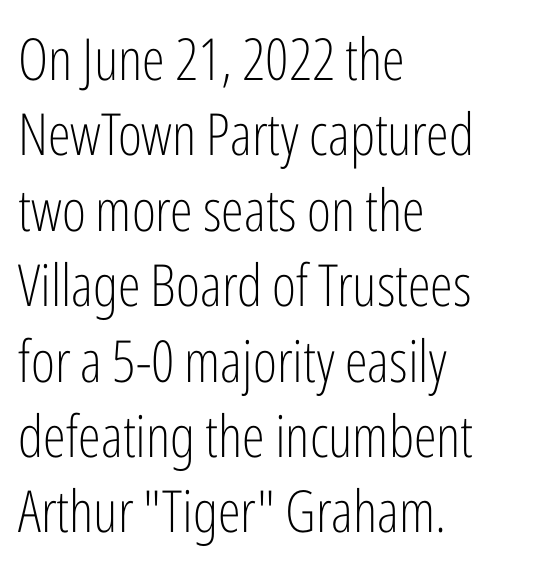
Leading matches the norm, producing a regular column. Caption: multi-line text, flush left, ragged right. The passage shown is typed in a proportional face where columns would drift. The line texture is even and compact thanks to regular tracking. Check under the words: just untouched page.
